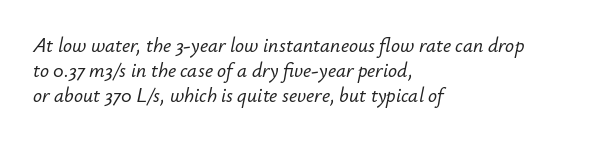
{"italic": "yes", "lean": "right", "slant_degrees": 12, "underline": "no", "align": "left", "line_spacing": "normal", "line_spacing_ratio": 1.25, "letter_spacing": "normal", "letter_spacing_em": 0.0, "glyph_px": 20}
